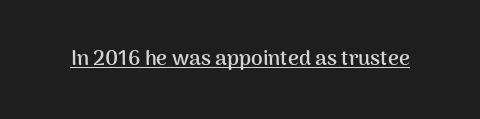
Emphasis is given by a line drawn under the lettering. Weight: bold. Honestly, the letter spacing is just normal — you wouldn't notice it. Is there any slant? The stems are plumb.
